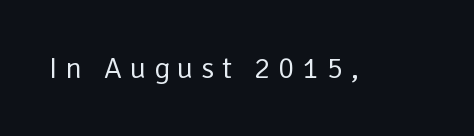
{"serif": "no", "italic": "no", "bold": "no", "weight": "regular", "width": "normal", "stroke_contrast": "low", "x_height": "medium", "monospaced": "no", "underline": "no", "letter_spacing": "wide", "letter_spacing_em": 0.26, "glyph_px": 30}
